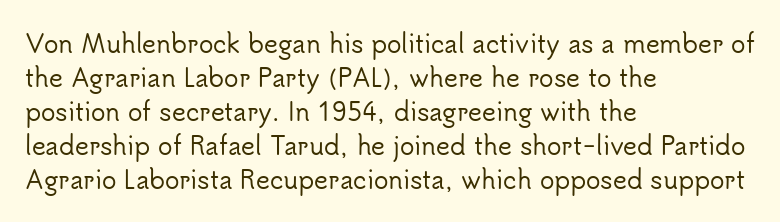
Each word holds together tightly as a unit, with standard inter-letter gaps. Horizontally, the lines are justified to the leading edge only. Check the space under the baseline: it is left empty. Leading matches the norm, producing a regular column.
